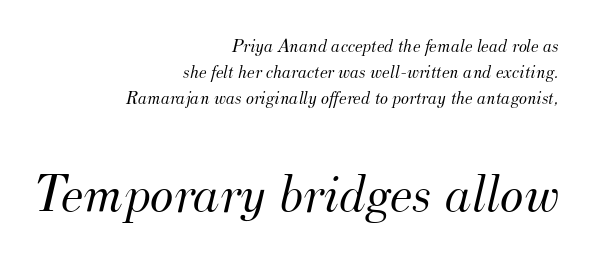
{"serif": "yes", "italic": "yes", "lean": "right", "slant_degrees": 12, "bold": "no", "weight": "light", "width": "normal", "stroke_contrast": "medium", "x_height": "small", "monospaced": "no", "underline": "no", "align": "right", "line_spacing": "normal", "line_spacing_ratio": 1.38, "letter_spacing": "normal", "letter_spacing_em": 0.0, "larger_block": "second", "size_ratio": 2.95, "glyph_px": 56}
